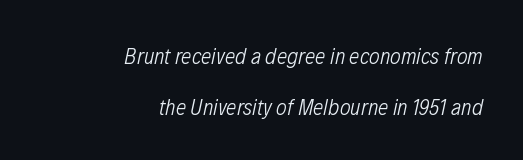
{"italic": "yes", "lean": "right", "slant_degrees": 12, "bold": "no", "underline": "no", "align": "right", "line_spacing": "loose", "line_spacing_ratio": 2.2, "letter_spacing": "normal", "letter_spacing_em": 0.0, "glyph_px": 23}
